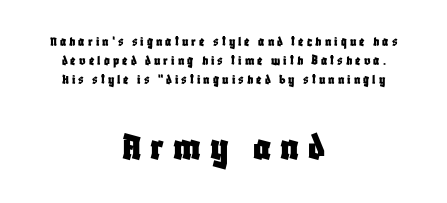
Q: Is the text italic (slanted)? A: No, it is upright.
Q: Is the typeface a serif or a sans-serif typeface? A: Sans-serif.
Q: Is the text underlined? A: No.
Q: How is the paragraph aligned? A: Centered.
Q: Is the spacing between letters normal or unusually wide? A: Unusually wide.
Q: Is the spacing between lines tight, normal or loose? A: Normal.
Q: Which block of text is set in a larger size, the first (top) or the second (bottom)? A: The second (bottom) one.
Q: Width (condensed, normal, or wide)? A: Condensed.
Q: Stroke contrast? A: Low.
Q: x-height? A: Large.
Q: Monospaced? A: No.
